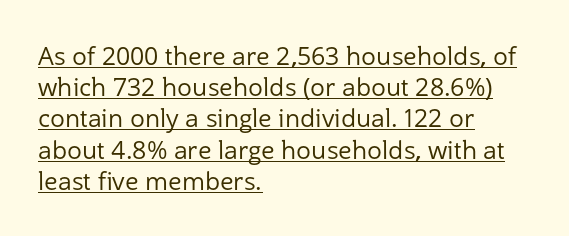
The image shows 25 px text type, upright; set left-aligned, normal line spacing (1.25x), normal letter spacing, underlined.
